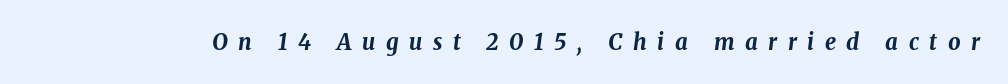
Inter-character spacing is expanded well beyond the font's built-in metrics. Heavy-handed strokes throughout: this text is bold. Compared with ordinary roman type, these characters are visibly tilted. Glance below the letters and you will spot only blank space.
